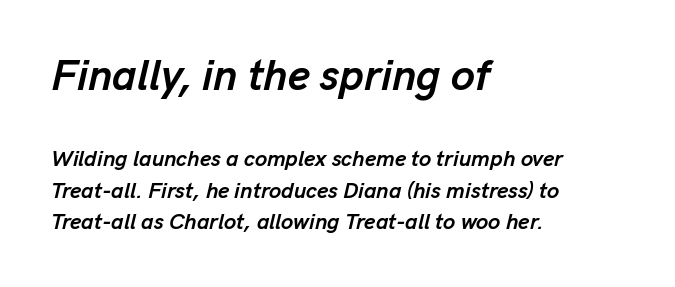
Q: Is the text bold? A: Yes.
Q: Is the text italic (slanted)? A: Yes, it leans right by about 13 degrees.
Q: Is the text underlined? A: No.
Q: How is the paragraph aligned? A: Left-aligned.
Q: Is the spacing between letters normal or unusually wide? A: Normal.
Q: Is the spacing between lines tight, normal or loose? A: Normal.
Q: Which block of text is set in a larger size, the first (top) or the second (bottom)? A: The first (top) one.
Q: Width (condensed, normal, or wide)? A: Normal.
Q: Stroke contrast? A: Low.
Q: x-height? A: Medium.
Q: Monospaced? A: No.
